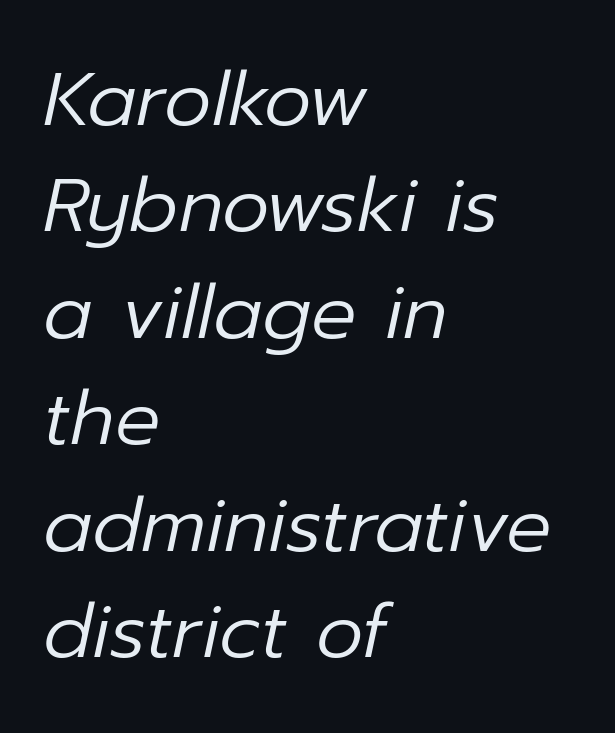
{"italic": "yes", "lean": "right", "slant_degrees": 12, "bold": "no", "weight": "regular", "width": "normal", "stroke_contrast": "low", "x_height": "medium", "monospaced": "no", "underline": "no", "align": "left", "line_spacing": "normal", "line_spacing_ratio": 1.42, "letter_spacing": "normal", "letter_spacing_em": 0.0, "glyph_px": 75}
